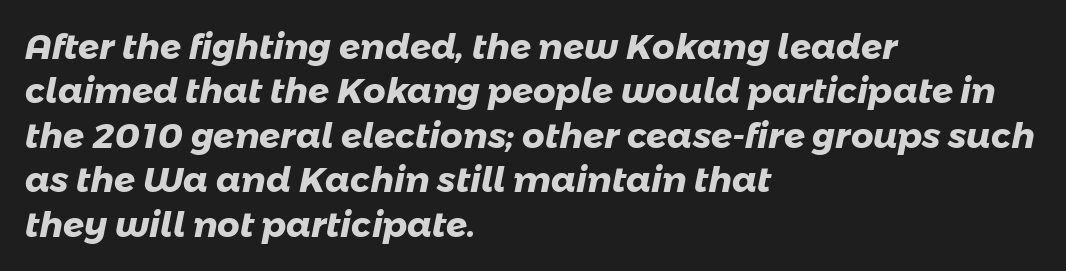
Q: Is the text bold? A: Yes.
Q: Is the typeface a serif or a sans-serif typeface? A: Sans-serif.
Q: Is the text underlined? A: No.
Q: How is the paragraph aligned? A: Left-aligned.
Q: Is the spacing between letters normal or unusually wide? A: Normal.
Q: Is the spacing between lines tight, normal or loose? A: Normal.
Q: Width (condensed, normal, or wide)? A: Normal.
Q: Stroke contrast? A: Low.
Q: x-height? A: Medium.
Q: Monospaced? A: No.
